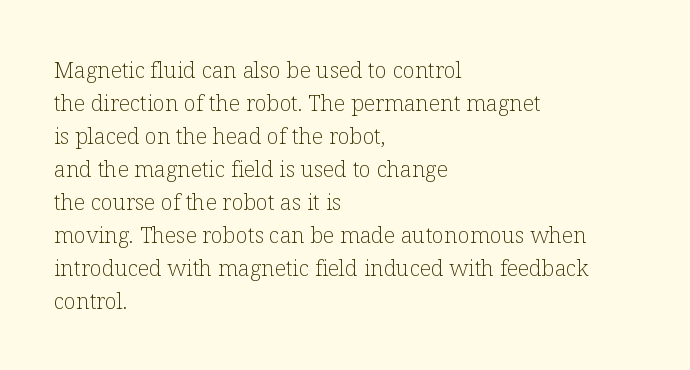
Q: Is the text bold? A: No.
Q: Is the text italic (slanted)? A: No, it is upright.
Q: Is the text underlined? A: No.
Q: How is the paragraph aligned? A: Left-aligned.
Q: Is the spacing between letters normal or unusually wide? A: Normal.
Q: Is the spacing between lines tight, normal or loose? A: Normal.
